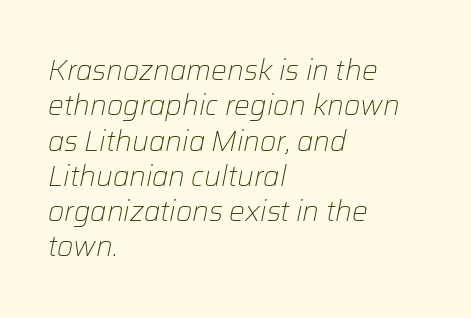
Q: Is the text bold? A: No.
Q: Is the text italic (slanted)? A: Yes, it leans right by about 12 degrees.
Q: Is the text underlined? A: No.
Q: How is the paragraph aligned? A: Left-aligned.
Q: Is the spacing between letters normal or unusually wide? A: Normal.
Q: Is the spacing between lines tight, normal or loose? A: Normal.
Q: Width (condensed, normal, or wide)? A: Normal.
Q: Stroke contrast? A: Low.
Q: x-height? A: Medium.
Q: Monospaced? A: No.
